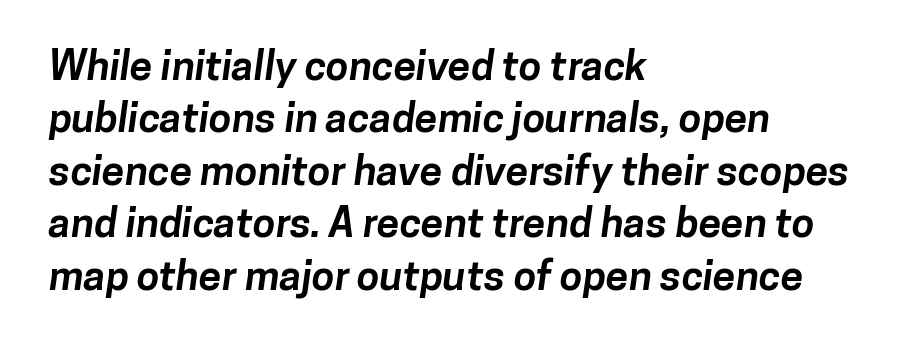
Q: Is the text bold? A: Yes.
Q: Is the typeface a serif or a sans-serif typeface? A: Sans-serif.
Q: Is the text underlined? A: No.
Q: How is the paragraph aligned? A: Left-aligned.
Q: Is the spacing between letters normal or unusually wide? A: Normal.
Q: Is the spacing between lines tight, normal or loose? A: Normal.
Q: Width (condensed, normal, or wide)? A: Normal.
Q: Stroke contrast? A: Low.
Q: x-height? A: Medium.
Q: Monospaced? A: No.
